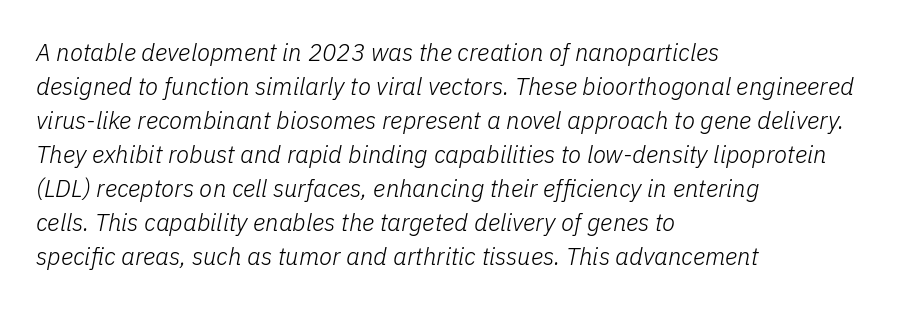
{"italic": "yes", "lean": "right", "slant_degrees": 11, "bold": "no", "underline": "no", "align": "left", "line_spacing": "normal", "line_spacing_ratio": 1.42, "letter_spacing": "normal", "letter_spacing_em": 0.0, "glyph_px": 24}
